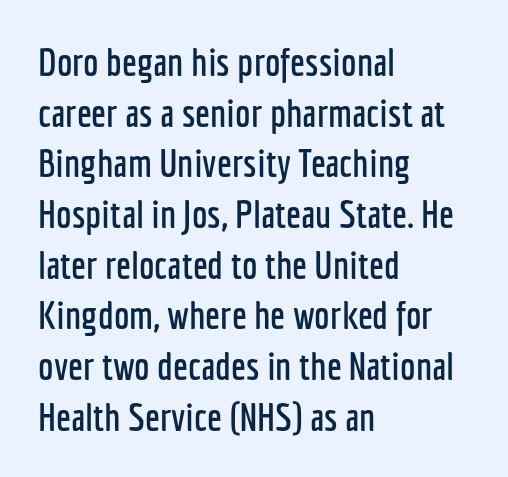
The image shows 39 px condensed sans-serif type, upright; set left-aligned, normal line spacing (1.3x), normal letter spacing, not underlined; low stroke contrast and a medium x-height.
